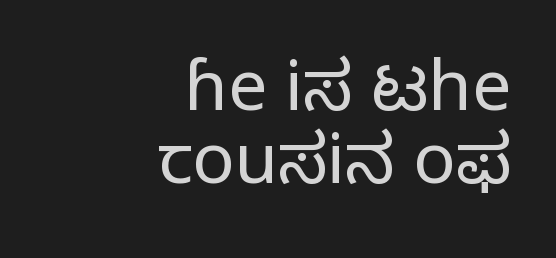
Q: Is the text bold? A: No.
Q: Is the text italic (slanted)? A: No, it is upright.
Q: Is the typeface a serif or a sans-serif typeface? A: Sans-serif.
Q: Is the text underlined? A: No.
Q: How is the paragraph aligned? A: Right-aligned.
Q: Is the spacing between letters normal or unusually wide? A: Normal.
Q: Is the spacing between lines tight, normal or loose? A: Tight.
Q: Width (condensed, normal, or wide)? A: Normal.
Q: Stroke contrast? A: Low.
Q: x-height? A: Medium.
Q: Monospaced? A: No.
